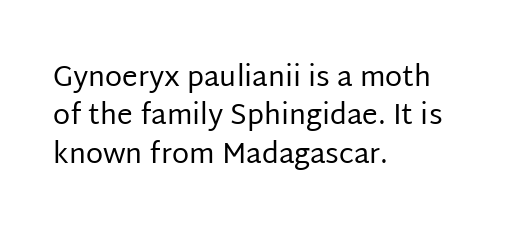
The image shows 28 px regular-weight sans-serif type, upright; set left-aligned, normal line spacing (1.37x), normal letter spacing, not underlined; low stroke contrast and a large x-height.
